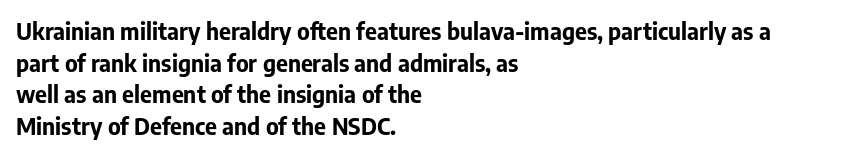
The image shows 23 px bold type, upright; set left-aligned, normal line spacing (1.38x), normal letter spacing, not underlined.
